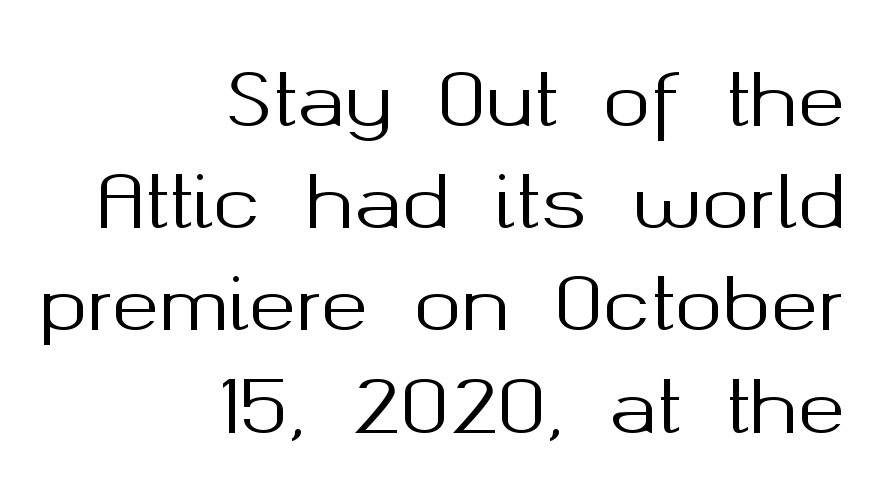
{"serif": "no", "italic": "no", "width": "normal", "stroke_contrast": "medium", "x_height": "medium", "monospaced": "no", "underline": "no", "align": "right", "line_spacing": "normal", "line_spacing_ratio": 1.42, "letter_spacing": "normal", "letter_spacing_em": 0.0, "glyph_px": 72}
